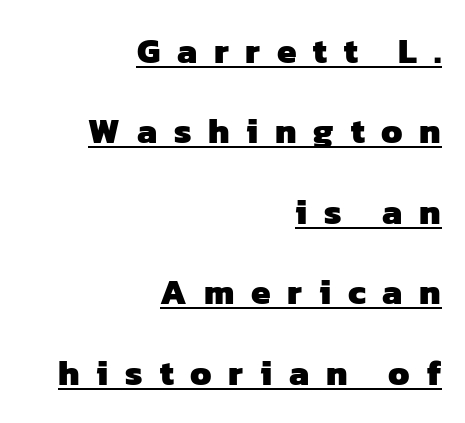
The image shows 35 px heavy sans-serif type; set right-aligned, loose line spacing (2.3x), unusually wide letter spacing (+0.48 em), underlined; low stroke contrast and a medium x-height.
